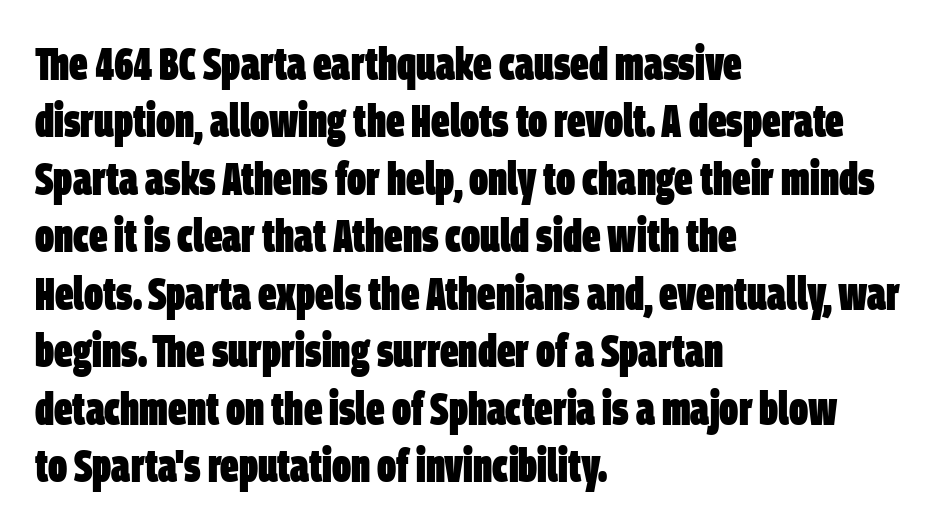
The image shows 46 px heavy, condensed sans-serif type; set left-aligned, normal line spacing (1.25x), normal letter spacing, not underlined; low stroke contrast and a large x-height.
